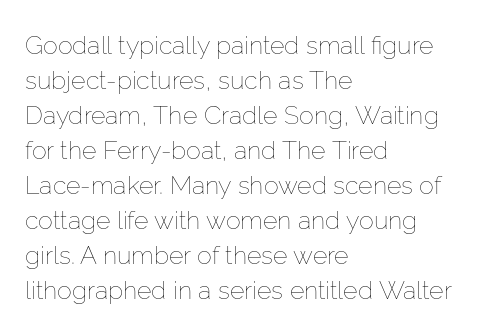
The image shows 25 px text type, upright; set left-aligned, normal line spacing (1.4x), normal letter spacing, not underlined.
